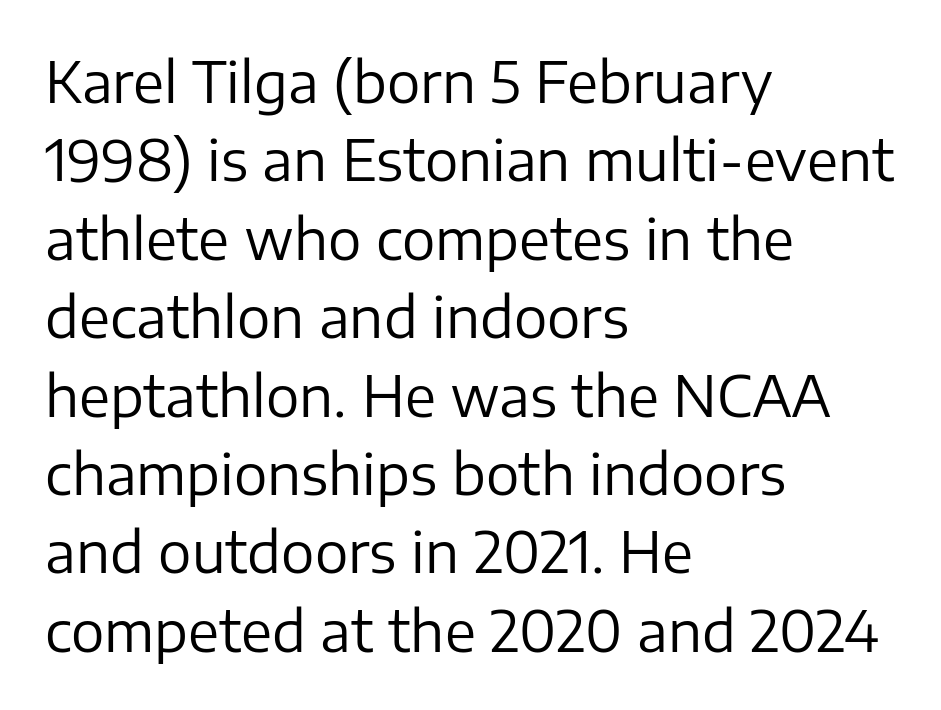
{"serif": "no", "italic": "no", "bold": "no", "weight": "regular", "width": "normal", "stroke_contrast": "low", "x_height": "medium", "monospaced": "no", "underline": "no", "align": "left", "line_spacing": "normal", "line_spacing_ratio": 1.4, "letter_spacing": "normal", "letter_spacing_em": 0.0, "glyph_px": 56}
